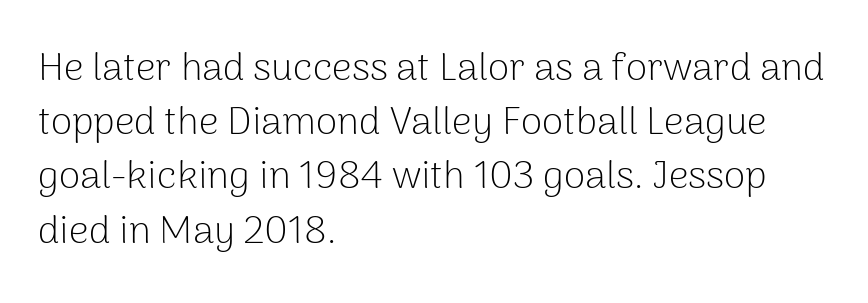
The image shows 39 px light sans-serif type, upright; set left-aligned, normal line spacing (1.39x), normal letter spacing, not underlined; low stroke contrast and a medium x-height.
